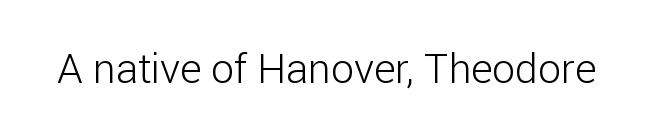
I'd call this a sans setting — the letters go barefoot. The zone under the glyphs is completely vacant. No chunkiness to these letters — they're not bold. The rendering uses natural spacing where letterforms have individual widths. You can tell it's not italic because the verticals are truly vertical. Tracking value appears to be zero — textbook default spacing.
